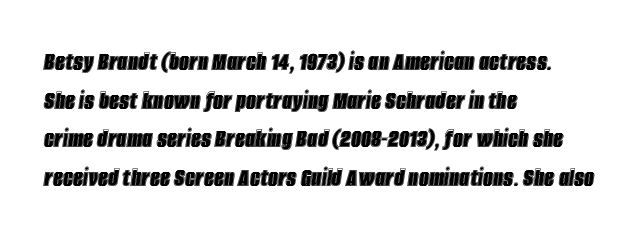
{"italic": "yes", "lean": "right", "slant_degrees": 8, "width": "condensed", "x_height": "large", "monospaced": "no", "underline": "no", "align": "left", "line_spacing": "normal", "line_spacing_ratio": 1.38, "letter_spacing": "normal", "letter_spacing_em": 0.0, "glyph_px": 28}
